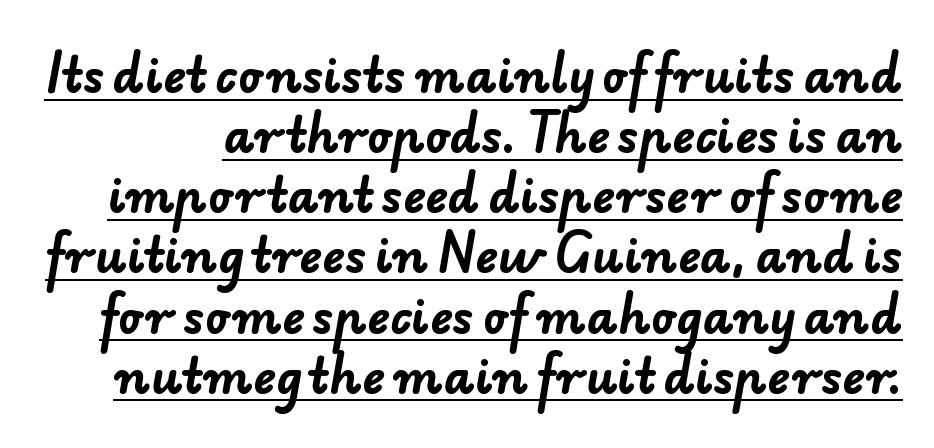
Q: Is the text bold? A: Yes.
Q: Is the typeface a serif or a sans-serif typeface? A: Sans-serif.
Q: Is the text underlined? A: Yes.
Q: Is the spacing between letters normal or unusually wide? A: Normal.
Q: Is the spacing between lines tight, normal or loose? A: Normal.
Q: Width (condensed, normal, or wide)? A: Normal.
Q: Stroke contrast? A: Low.
Q: x-height? A: Small.
Q: Monospaced? A: No.
